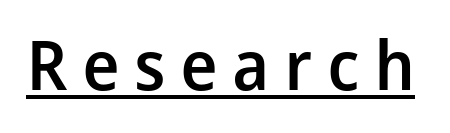
The image shows 68 px semibold sans-serif type, upright; set unusually wide letter spacing (+0.21 em), underlined; low stroke contrast and a medium x-height.
